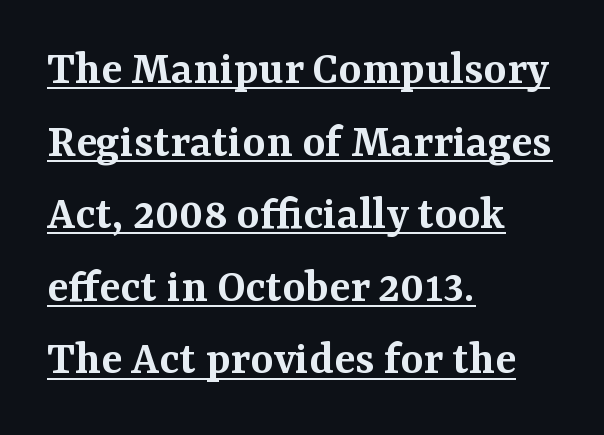
{"serif": "yes", "italic": "no", "bold": "semi", "weight": "semibold", "width": "normal", "stroke_contrast": "medium", "x_height": "medium", "monospaced": "no", "underline": "yes", "align": "left", "line_spacing": "normal", "line_spacing_ratio": 1.48, "letter_spacing": "normal", "letter_spacing_em": 0.0, "glyph_px": 49}
